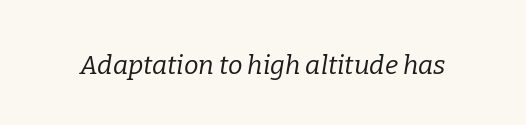
Bare-footed words on every line. Default kerning and tracking; the words read as compact shapes. Heaviness? Minimal to ordinary, like unemphasized prose. It's the slanting kind of type.
